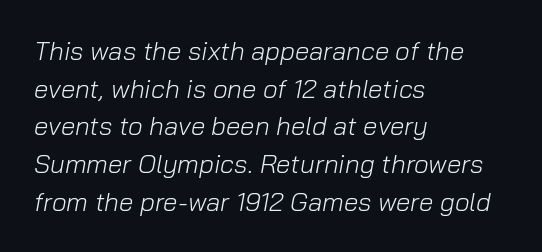
The passage shown has conventional tracking throughout. A typesetter would mark this as italic. Whoever set this chose a conventional vertical rhythm. Type without underlining. Line starts are locked; line ends wander. Think standard paragraph weight, or any step lighter than that.
